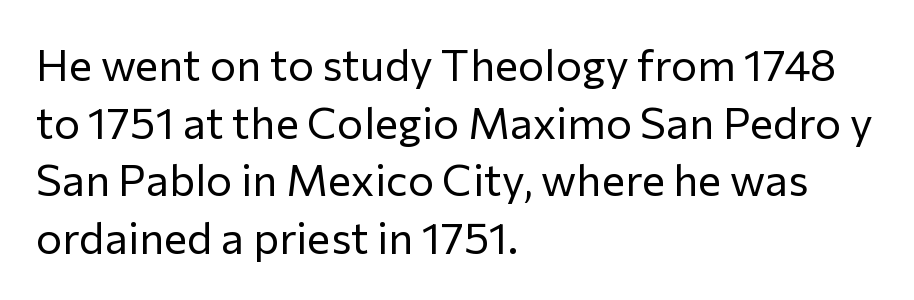
The image shows 44 px regular-weight sans-serif type, upright; set left-aligned, normal line spacing (1.31x), normal letter spacing, not underlined; low stroke contrast and a medium x-height.
